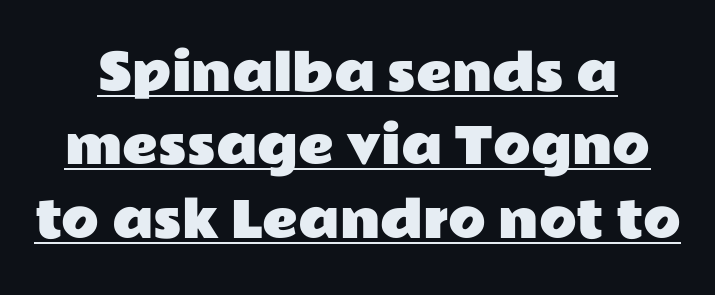
{"serif": "no", "italic": "no", "width": "wide", "stroke_contrast": "low", "x_height": "medium", "monospaced": "no", "underline": "yes", "line_spacing": "normal", "line_spacing_ratio": 1.5, "letter_spacing": "normal", "letter_spacing_em": 0.0, "glyph_px": 49}
